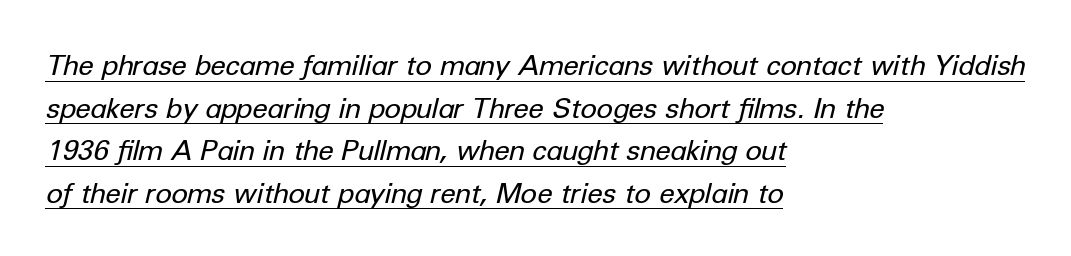
The image shows 28 px regular-weight type, italic (leaning right); set left-aligned, normal line spacing (1.52x), normal letter spacing, underlined; low stroke contrast and a medium x-height.
